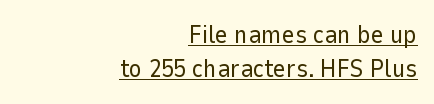
Compared with typical body copy, the letter spacing here is the same. Notice how a bar underscores the lettering throughout. Posture: straight, roman, zero tilt. No heavy texture on the line: the type isn't bold.
